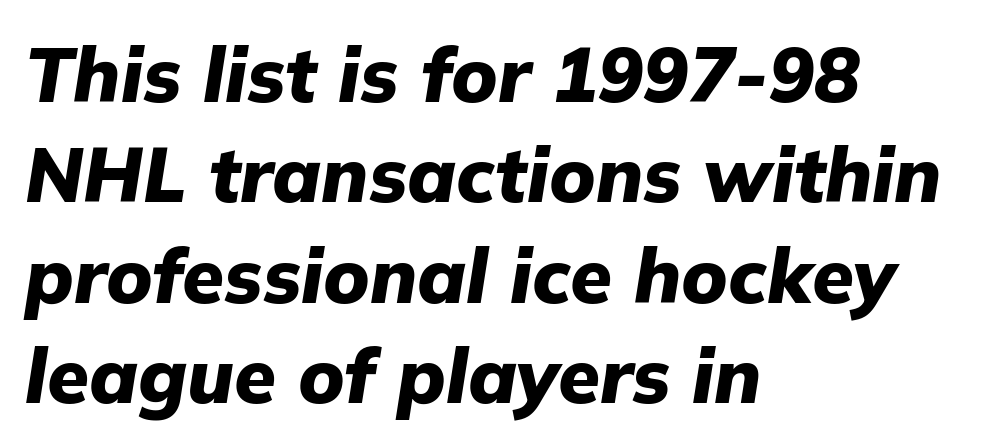
Q: Is the text bold? A: Yes.
Q: Is the text italic (slanted)? A: Yes, it leans right by about 9 degrees.
Q: Is the text underlined? A: No.
Q: How is the paragraph aligned? A: Left-aligned.
Q: Is the spacing between letters normal or unusually wide? A: Normal.
Q: Is the spacing between lines tight, normal or loose? A: Normal.
Q: Width (condensed, normal, or wide)? A: Normal.
Q: Stroke contrast? A: Low.
Q: x-height? A: Medium.
Q: Monospaced? A: No.
